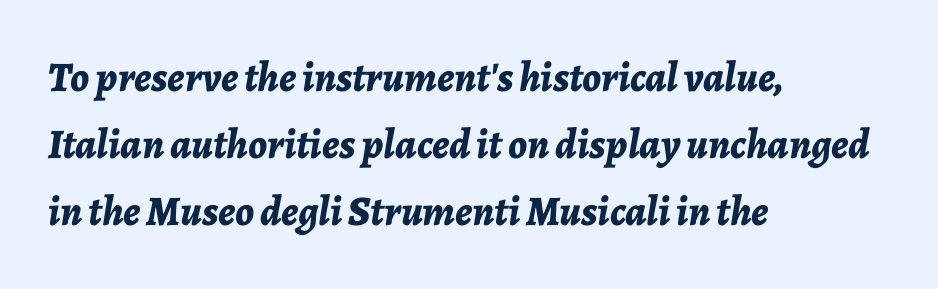
{"italic": "yes", "lean": "right", "slant_degrees": 7, "bold": "yes", "weight": "bold", "width": "normal", "stroke_contrast": "low", "x_height": "medium", "monospaced": "no", "underline": "no", "align": "left", "line_spacing": "normal", "line_spacing_ratio": 1.6, "letter_spacing": "normal", "letter_spacing_em": 0.0, "glyph_px": 42}
